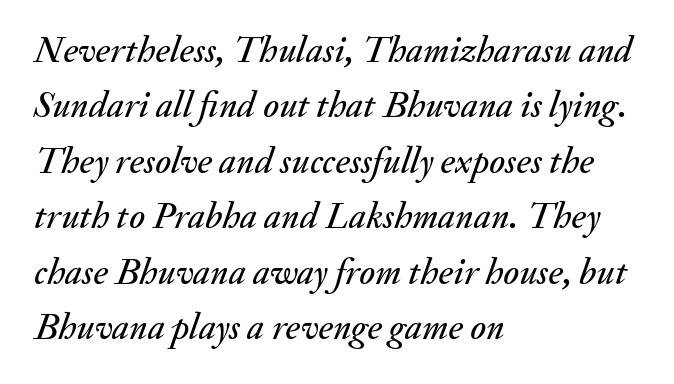
The image shows 37 px text type, italic (leaning right); set left-aligned, normal line spacing (1.5x), normal letter spacing, not underlined; medium stroke contrast and a small x-height.
